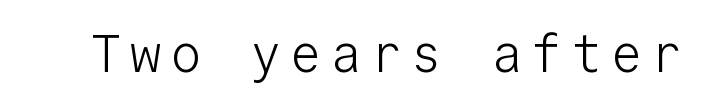
Designer's note — italics off, roman on. Descenders are the only things crossing below the line. Monospaced: the letters line up in strict vertical columns. Weight: not bold — regular or lighter. The passage shown is typeset with a sans-serif family.
